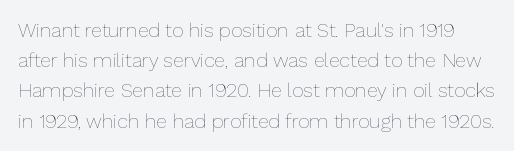
{"italic": "no", "bold": "no", "underline": "no", "line_spacing": "normal", "line_spacing_ratio": 1.51, "letter_spacing": "normal", "letter_spacing_em": 0.0, "glyph_px": 20}
